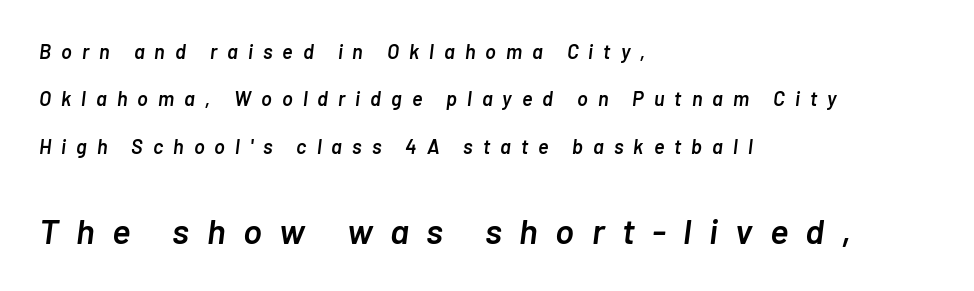
{"italic": "yes", "lean": "right", "slant_degrees": 7, "bold": "semi", "weight": "semibold", "width": "normal", "stroke_contrast": "low", "x_height": "medium", "monospaced": "no", "underline": "no", "align": "left", "line_spacing": "loose", "line_spacing_ratio": 2.37, "letter_spacing": "wide", "letter_spacing_em": 0.5, "larger_block": "second", "size_ratio": 1.75, "glyph_px": 35}
